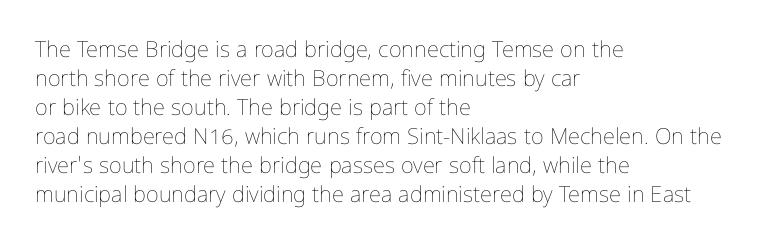
The image shows 22 px text type, upright; set left-aligned, normal line spacing (1.32x), normal letter spacing, not underlined.
